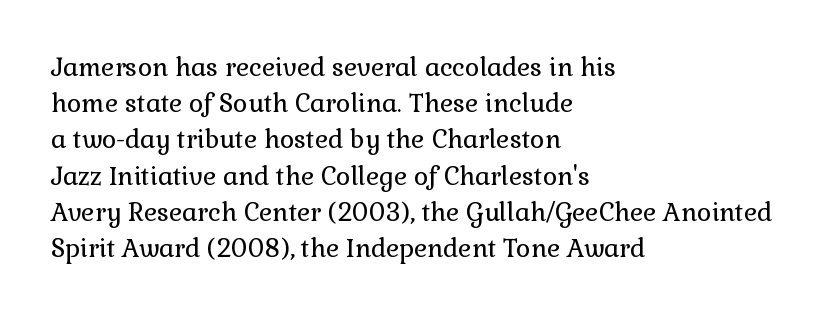
The image shows 25 px text type, upright; set left-aligned, normal line spacing (1.45x), normal letter spacing, not underlined.
